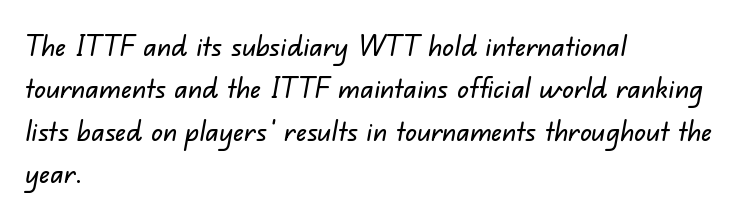
The passage shown is typeset with a sans-serif family. Nothing unusual about the tracking: characters are spaced as the font intends. Line beginnings align vertically; line endings do not. Each letter keeps its own natural width here, so spacing adapts to shape. Interline gaps are of average width in this sample. The zone under the glyphs is completely vacant.
